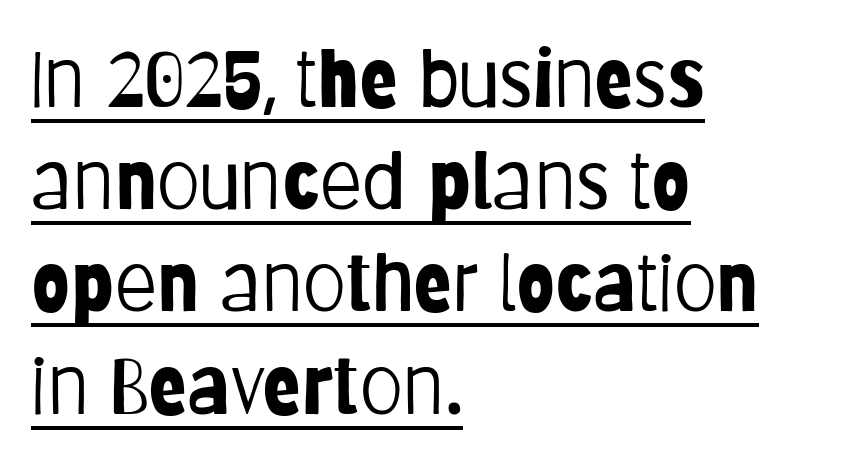
Q: Is the text bold? A: No.
Q: Is the text italic (slanted)? A: No, it is upright.
Q: Is the typeface a serif or a sans-serif typeface? A: Sans-serif.
Q: Is the text underlined? A: Yes.
Q: How is the paragraph aligned? A: Left-aligned.
Q: Is the spacing between letters normal or unusually wide? A: Normal.
Q: Is the spacing between lines tight, normal or loose? A: Normal.
Q: Width (condensed, normal, or wide)? A: Condensed.
Q: Stroke contrast? A: Low.
Q: x-height? A: Large.
Q: Monospaced? A: No.
